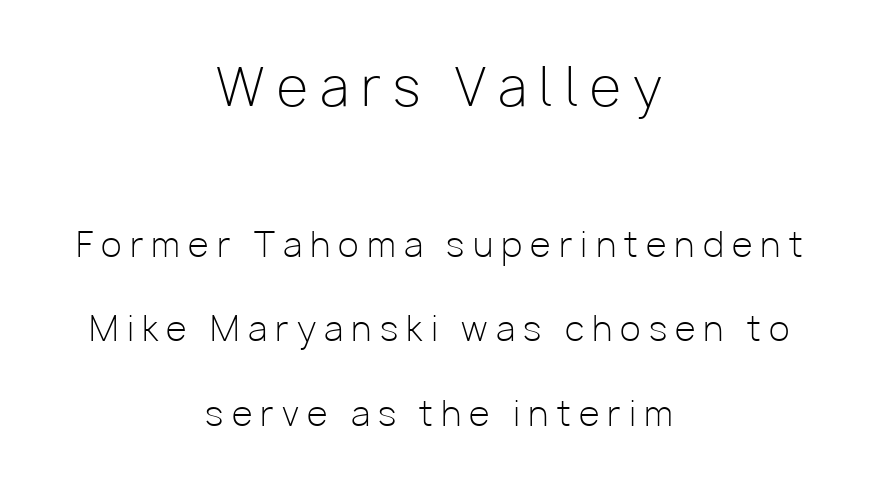
The image shows 51 px light sans-serif type, upright; set centered, loose line spacing (2.49x), unusually wide letter spacing (+0.24 em), not underlined; the first (top) block is 1.5x larger; low stroke contrast and a medium x-height.
